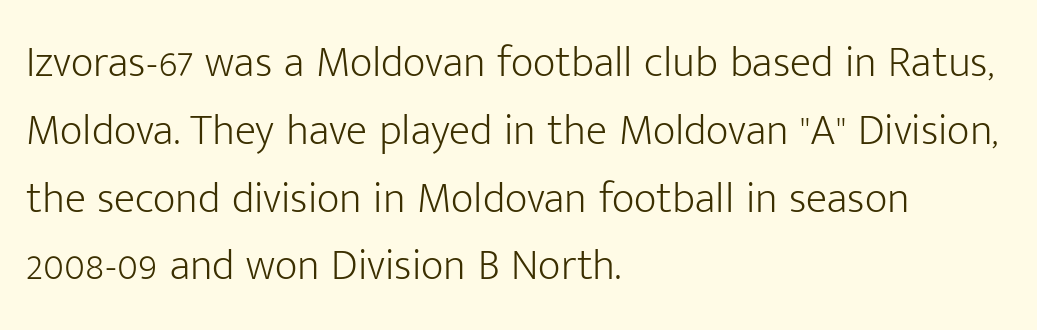
Casual observation: everything's shoved over to the left. The line texture is even and compact thanks to regular tracking. You can tell it's not italic because the verticals are truly vertical. The font is comparable to plain body text, perhaps lighter. Descender tails drop into unmarked territory. Each letter keeps its own natural width here, so spacing adapts to shape.
